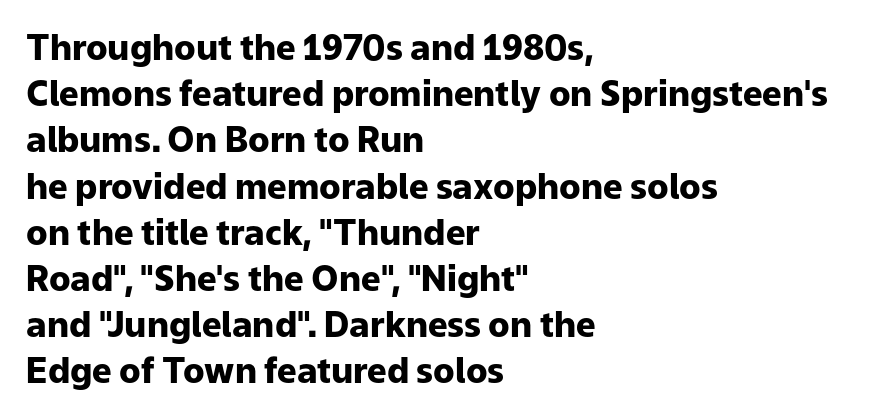
Bare-footed words on every line. Plenty of ink on the page — the face is bold. Does the type have serifs? No, each stem ends abruptly. Ascenders rise straight up at ninety degrees.
